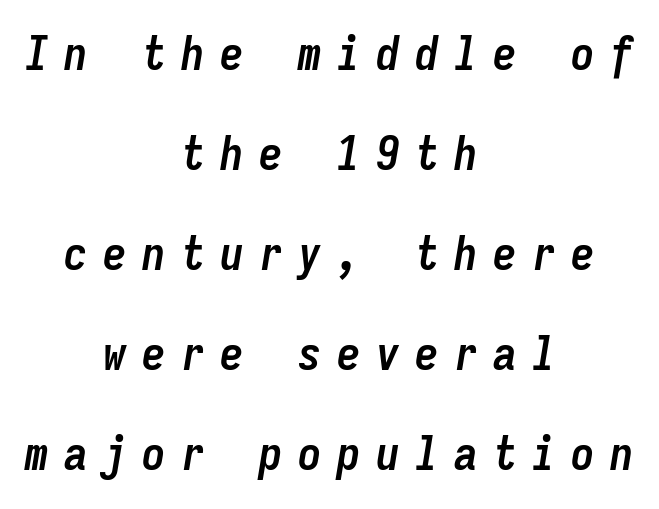
You could count columns in this text — the font is strictly monospaced. Compared with typical body copy, the letter spacing here is much looser. Strong, thick strokes mark this as bold type. Letters rest on an invisible, unmarked baseline.
